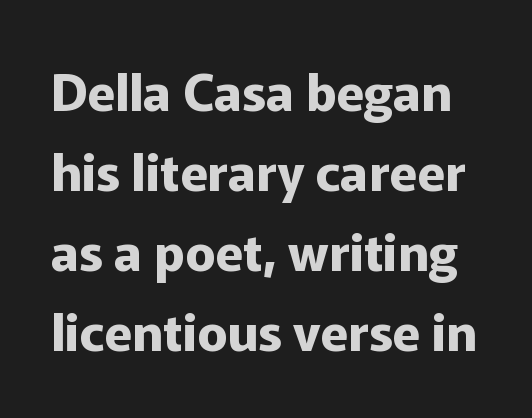
Q: Is the text bold? A: Yes.
Q: Is the text italic (slanted)? A: No, it is upright.
Q: Is the typeface a serif or a sans-serif typeface? A: Sans-serif.
Q: Is the text underlined? A: No.
Q: Is the spacing between letters normal or unusually wide? A: Normal.
Q: Is the spacing between lines tight, normal or loose? A: Normal.
Q: Width (condensed, normal, or wide)? A: Normal.
Q: Stroke contrast? A: Low.
Q: x-height? A: Medium.
Q: Monospaced? A: No.
